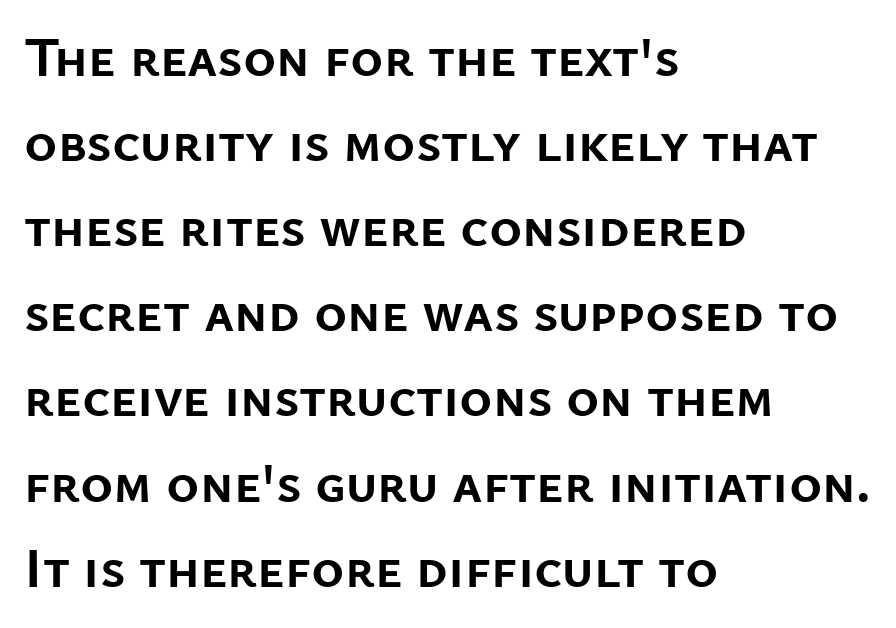
Quick note: not italic, upright. These lines sit exactly where default settings would place them. The horizontal fit of the characters is conventional and even. Note the varied advance widths — an 'i' is clearly narrower than an 'm'.
